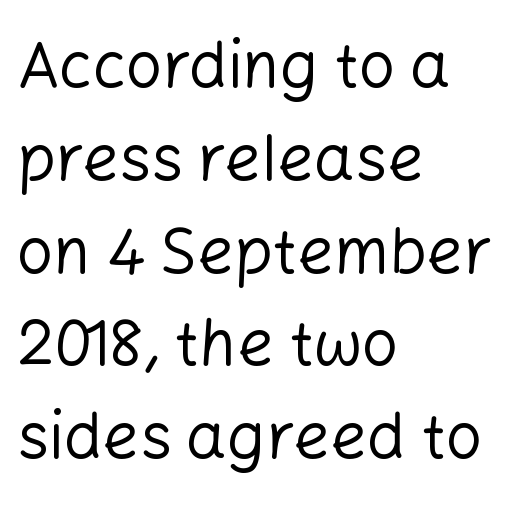
{"serif": "no", "italic": "no", "bold": "no", "weight": "regular", "width": "normal", "stroke_contrast": "low", "x_height": "medium", "monospaced": "no", "underline": "no", "align": "left", "line_spacing": "normal", "line_spacing_ratio": 1.45, "letter_spacing": "normal", "letter_spacing_em": 0.0, "glyph_px": 64}
